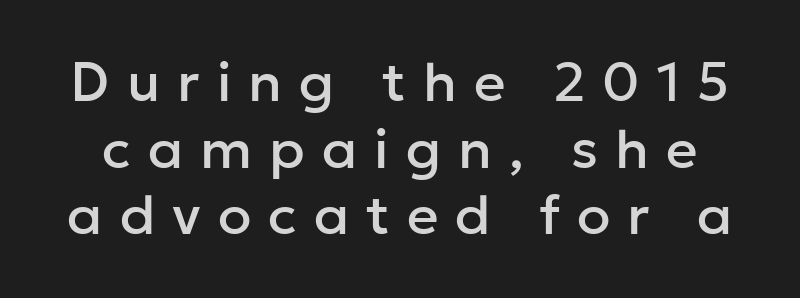
Q: Is the text italic (slanted)? A: No, it is upright.
Q: Is the typeface a serif or a sans-serif typeface? A: Sans-serif.
Q: Is the text underlined? A: No.
Q: Is the spacing between letters normal or unusually wide? A: Unusually wide.
Q: Width (condensed, normal, or wide)? A: Normal.
Q: Stroke contrast? A: Low.
Q: x-height? A: Medium.
Q: Monospaced? A: No.
